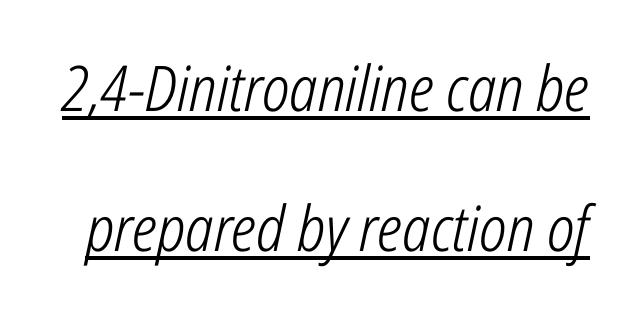
Q: Is the text bold? A: No.
Q: Is the text italic (slanted)? A: Yes, it leans right by about 12 degrees.
Q: Is the text underlined? A: Yes.
Q: Is the spacing between letters normal or unusually wide? A: Normal.
Q: Is the spacing between lines tight, normal or loose? A: Loose.
Q: Width (condensed, normal, or wide)? A: Condensed.
Q: Stroke contrast? A: Low.
Q: x-height? A: Medium.
Q: Monospaced? A: No.
